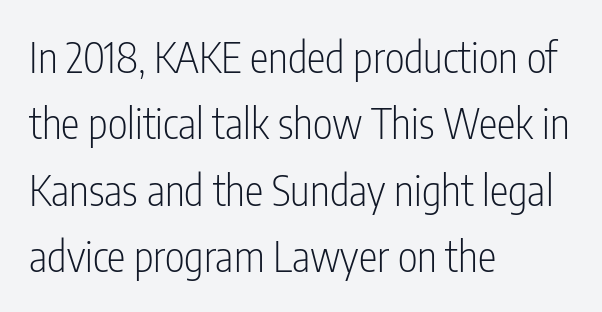
Summary of weight: not heavy and not bold. Caption: multi-line text, flush left, ragged right. The face used here is proportionally spaced, like ordinary book or web type. Inter-character spacing is left at the font's built-in metrics. Leading: standard.
